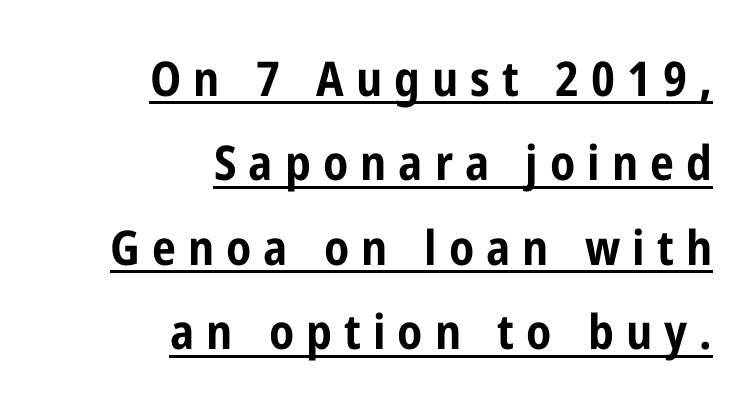
{"serif": "no", "italic": "no", "bold": "yes", "weight": "bold", "width": "condensed", "stroke_contrast": "low", "x_height": "medium", "monospaced": "no", "underline": "yes", "align": "right", "line_spacing_ratio": 1.76, "letter_spacing": "wide", "letter_spacing_em": 0.25, "glyph_px": 48}
